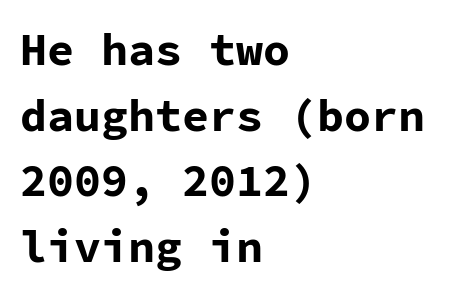
{"serif": "no", "italic": "no", "bold": "yes", "weight": "bold", "width": "normal", "stroke_contrast": "low", "x_height": "medium", "monospaced": "yes", "underline": "no", "align": "left", "line_spacing": "normal", "line_spacing_ratio": 1.46, "letter_spacing": "normal", "letter_spacing_em": 0.0, "glyph_px": 45}
